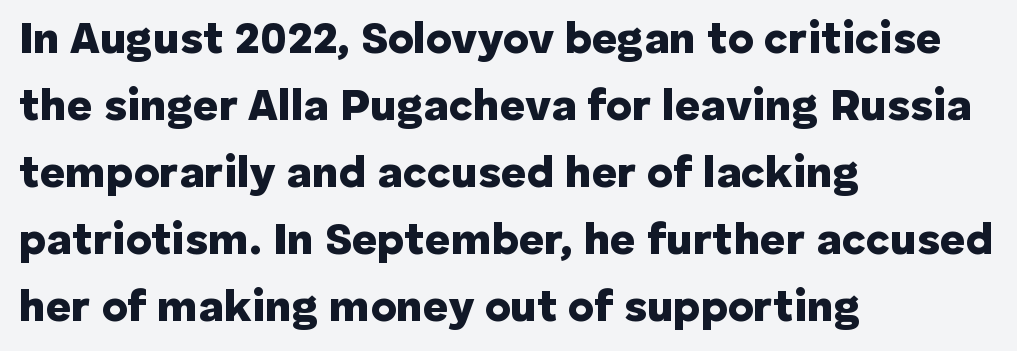
The image shows 44 px heavy sans-serif type, upright; set left-aligned, normal line spacing (1.52x), normal letter spacing, not underlined; low stroke contrast and a medium x-height.
